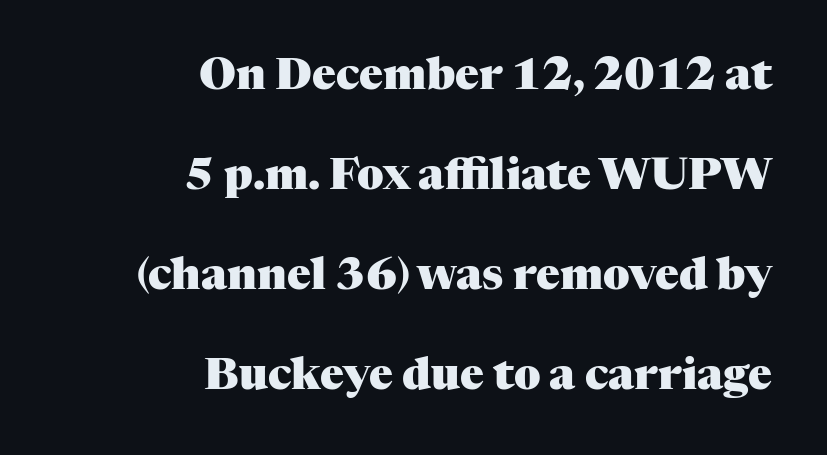
Classification — serif. The face used here is proportionally spaced, like ordinary book or web type. Upright lettering throughout. Decoration check: the copy has no underline.
